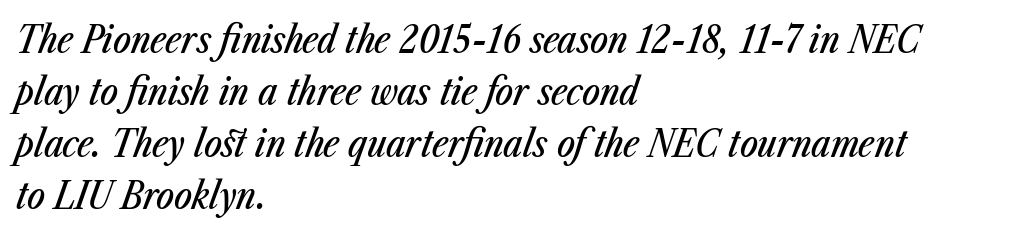
This sample has the flowing, uneven cadence of proportional lettering. Where is the straight margin? On the left. The rendering uses a moderate line-height, typical for paragraphs. There's an unmistakable incline to the writing here.
